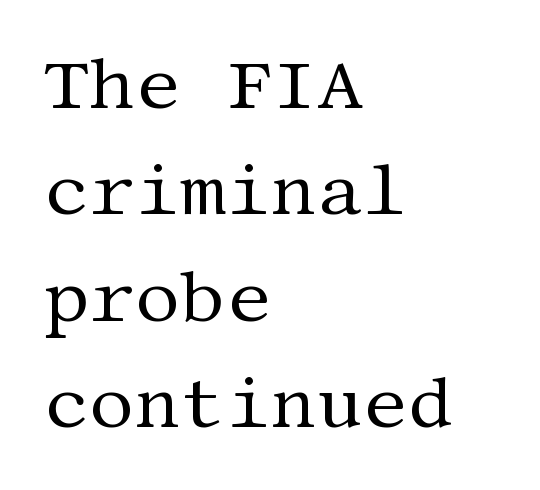
The face used here is seriffed, in the tradition of book romans. The glyphs are unaccompanied by any horizontal stroke below them. Successive baselines arrive at the customary interval. These lines are set flush left with a ragged right edge. The weight would be labelled regular, book, light, or lighter still. Characters follow at the spacing the type designer built in.
